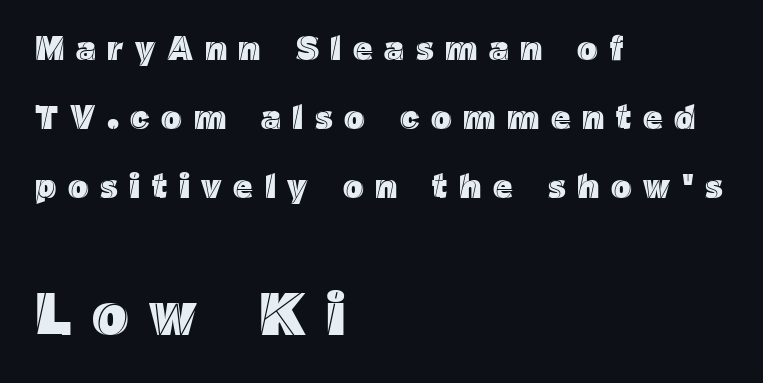
Notice how the stems are strictly vertical — no italics here. A student would call this left alignment; a typographer would say flush left, rag right. Quick note: interline space is abundant. Note the varied advance widths — an 'i' is clearly narrower than an 'm'. Block two is the big one; block one sits smaller above it.
